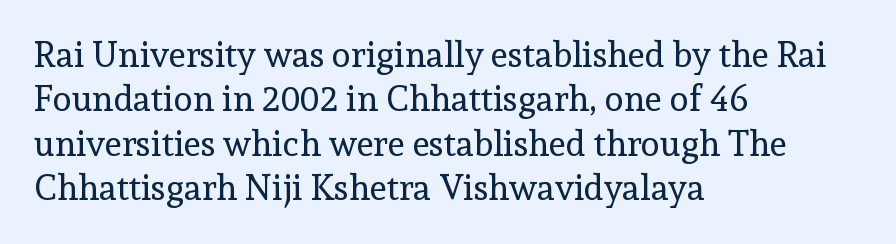
The image shows 35 px regular-weight serif type, upright; set left-aligned, normal line spacing (1.27x), normal letter spacing, not underlined; a medium x-height.
